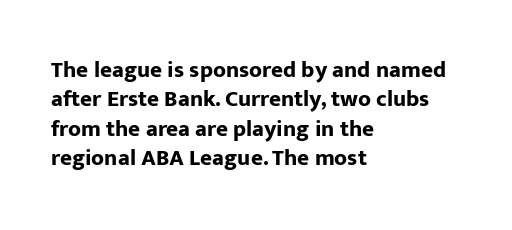
Q: Is the text bold? A: Yes.
Q: Is the text italic (slanted)? A: No, it is upright.
Q: Is the text underlined? A: No.
Q: How is the paragraph aligned? A: Left-aligned.
Q: Is the spacing between letters normal or unusually wide? A: Normal.
Q: Is the spacing between lines tight, normal or loose? A: Normal.
